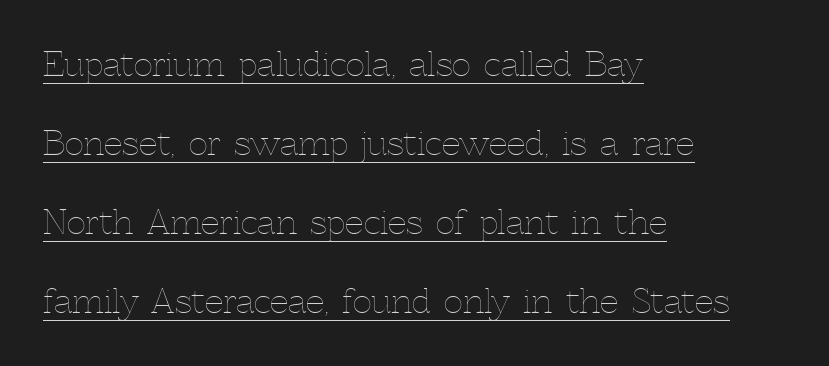
The letters stand straight up with perfectly vertical stems. Notice how the passage keeps a crisp vertical edge on the left only. The gaps between neighbouring characters are ordinary and unremarkable. This rendering features underlined lettering. The weight would be labelled regular, book, light, or lighter still.
